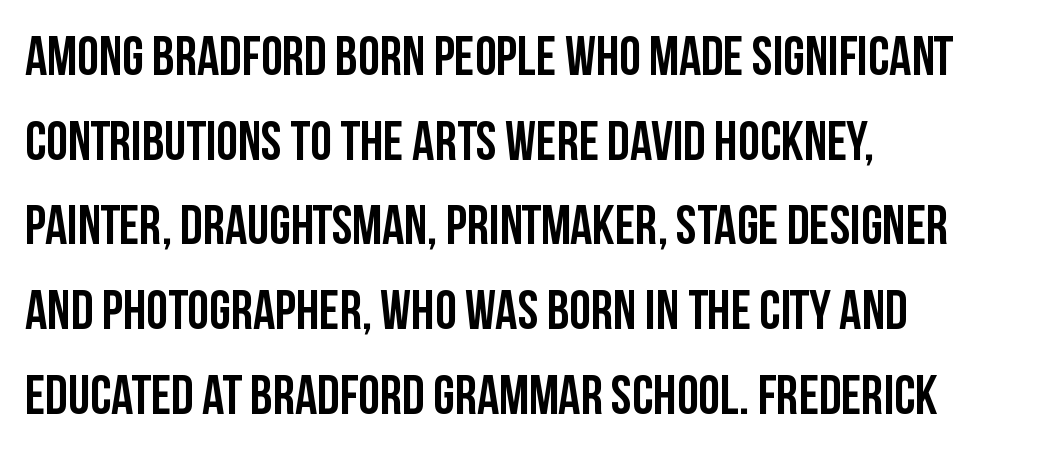
{"serif": "no", "italic": "no", "bold": "yes", "weight": "semibold", "width": "condensed", "stroke_contrast": "low", "x_height": "large", "monospaced": "no", "underline": "no", "align": "left", "line_spacing": "normal", "line_spacing_ratio": 1.54, "letter_spacing": "normal", "letter_spacing_em": 0.0, "glyph_px": 55}
